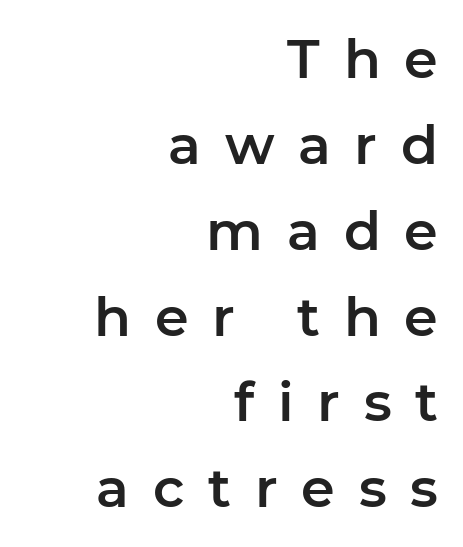
Typographically, this falls in the sans-serif category. This block has exactly the height ordinary leading produces. Plain, unruled lines of type. Short and long lines alike share a common ending point at right. Posture: vertical. Caption: expanded tracking, letters set apart.
